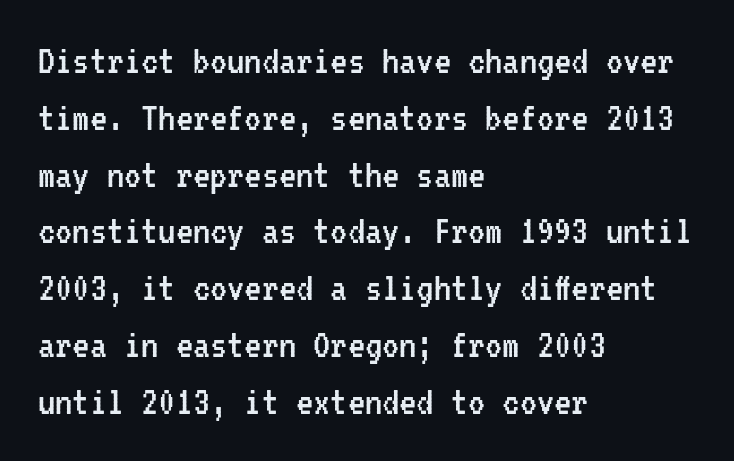
What kind of face is this? One without serifs — a sans. The typesetting does not lean heavy: it is not bold. The baseline area is clear. Notice how the stems are strictly vertical — no italics here. How would I describe the line gaps? Plain and ordinary. Nothing unusual about the tracking: characters are spaced as the font intends.
